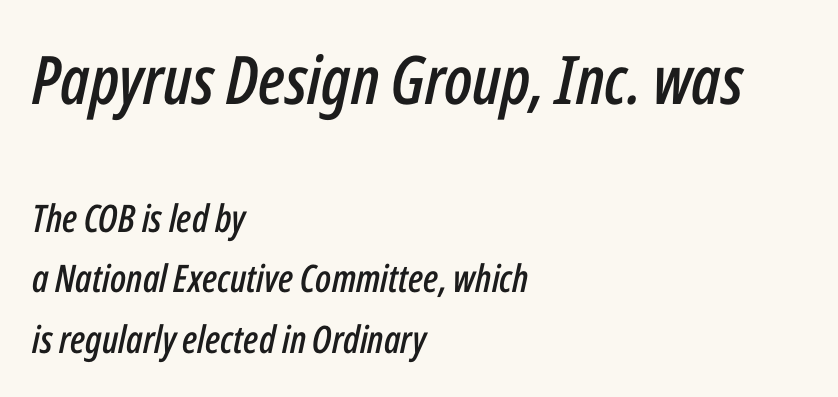
The image shows 67 px condensed type, italic (leaning right); set left-aligned, normal line spacing (1.58x), normal letter spacing, not underlined; the first (top) block is 1.76x larger; low stroke contrast and a medium x-height.
